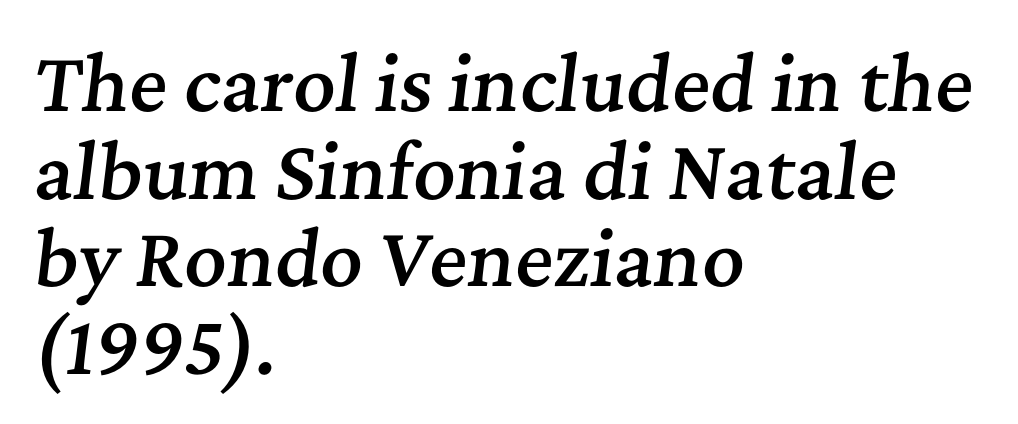
{"serif": "yes", "italic": "yes", "lean": "right", "slant_degrees": 7, "bold": "semi", "weight": "semibold", "width": "normal", "stroke_contrast": "medium", "x_height": "medium", "monospaced": "no", "underline": "no", "align": "left", "line_spacing_ratio": 1.2, "letter_spacing": "normal", "letter_spacing_em": 0.0, "glyph_px": 73}
